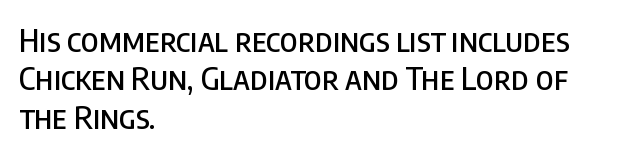
{"serif": "no", "italic": "no", "width": "condensed", "stroke_contrast": "low", "x_height": "large", "monospaced": "no", "underline": "no", "align": "left", "line_spacing_ratio": 1.2, "letter_spacing": "normal", "letter_spacing_em": 0.0, "glyph_px": 32}
